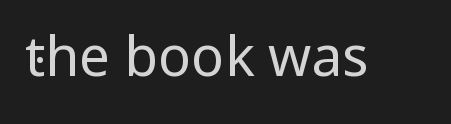
The font is comparable to plain body text, perhaps lighter. The foot of each line stays bare and open. Observe the absence of serifs on each vertical stroke in this sample. When letters stand straight like this, we call the style roman or upright. These lines keep a tight, regular rhythm from letter to letter.
